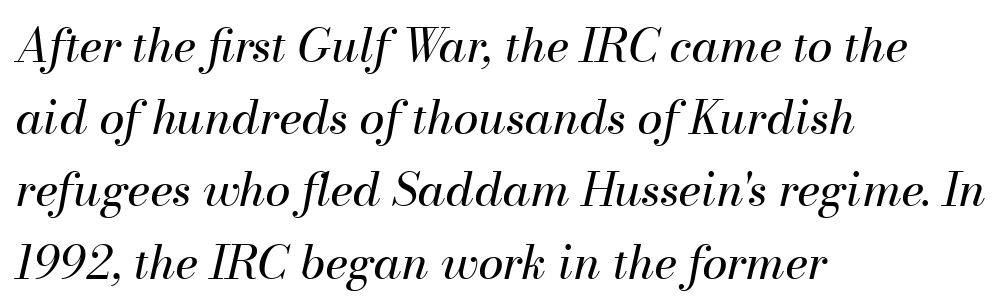
These lines keep a tight, regular rhythm from letter to letter. The strip under each line holds only bare page. The text carries the slant typical of an italic or oblique font. Do the characters align in a grid? No, the font is proportional. This is not heavy type; no bold has been used.
